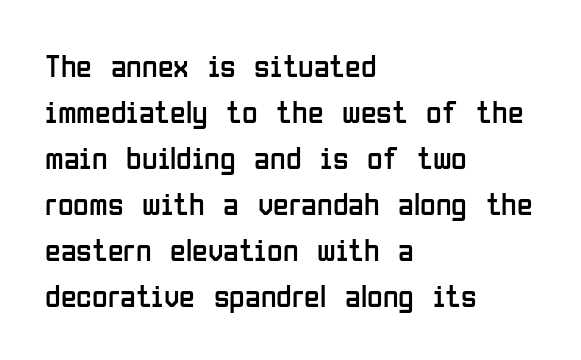
The image shows 32 px regular-weight, condensed sans-serif type, upright; set left-aligned, normal line spacing (1.44x), normal letter spacing, not underlined; low stroke contrast and a medium x-height.
